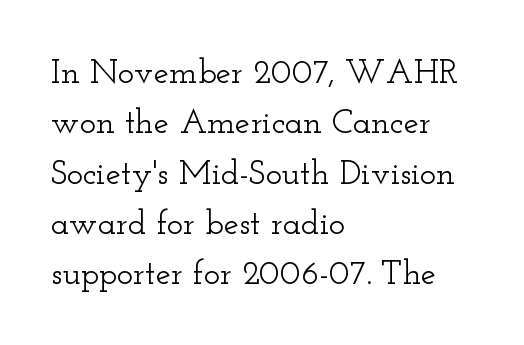
The image shows 34 px wide serif type, upright; set left-aligned, normal line spacing (1.48x), normal letter spacing, not underlined; low stroke contrast and a small x-height.
